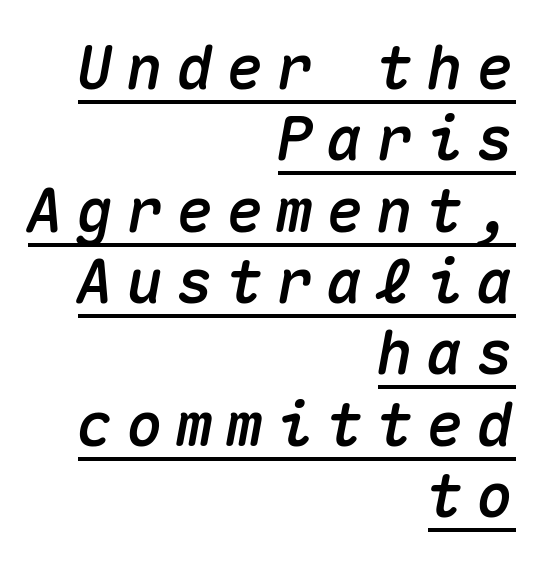
Q: Is the text italic (slanted)? A: Yes, it leans right by about 10 degrees.
Q: Is the text underlined? A: Yes.
Q: How is the paragraph aligned? A: Right-aligned.
Q: Is the spacing between letters normal or unusually wide? A: Unusually wide.
Q: Width (condensed, normal, or wide)? A: Normal.
Q: Stroke contrast? A: Medium.
Q: x-height? A: Medium.
Q: Monospaced? A: Yes.
